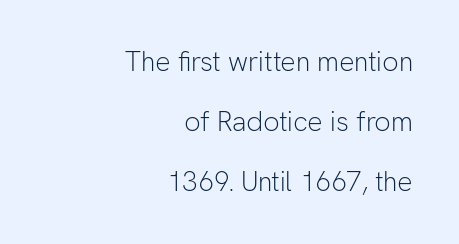
Letters have the restrained weight of plain body copy at most. Caption: standard tracking, unaltered. When letters stand straight like this, we call the style roman or upright. Caption: multi-line text, flush right, ragged left.
